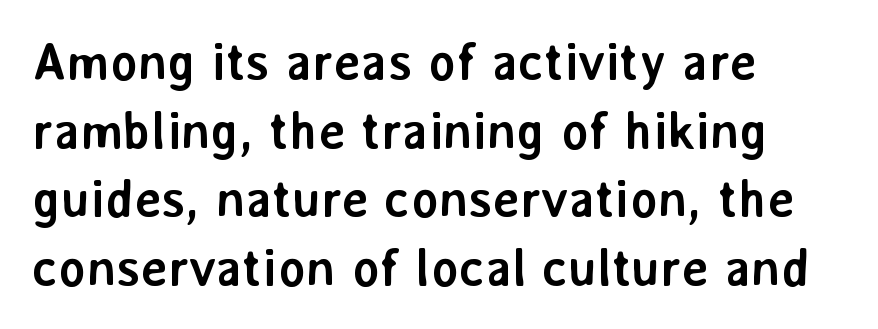
{"serif": "no", "italic": "no", "bold": "yes", "weight": "semibold", "width": "normal", "stroke_contrast": "low", "x_height": "medium", "monospaced": "no", "underline": "no", "align": "left", "line_spacing": "normal", "line_spacing_ratio": 1.32, "letter_spacing": "normal", "letter_spacing_em": 0.0, "glyph_px": 52}
